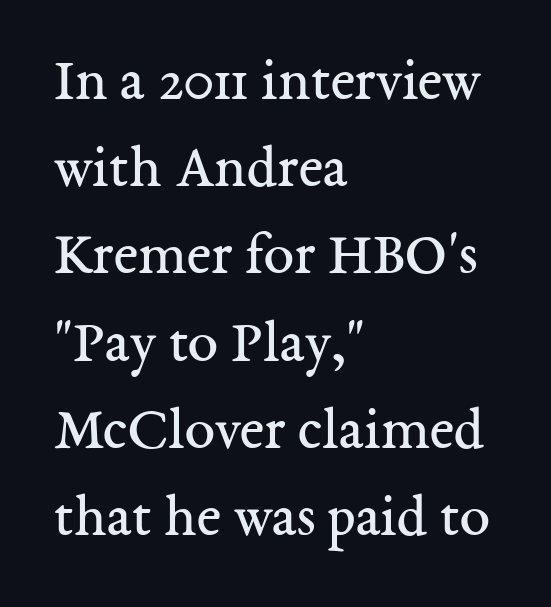
{"serif": "yes", "italic": "no", "bold": "no", "weight": "regular", "width": "normal", "stroke_contrast": "medium", "x_height": "medium", "monospaced": "no", "underline": "no", "align": "left", "line_spacing": "normal", "line_spacing_ratio": 1.43, "letter_spacing": "normal", "letter_spacing_em": 0.0, "glyph_px": 61}
